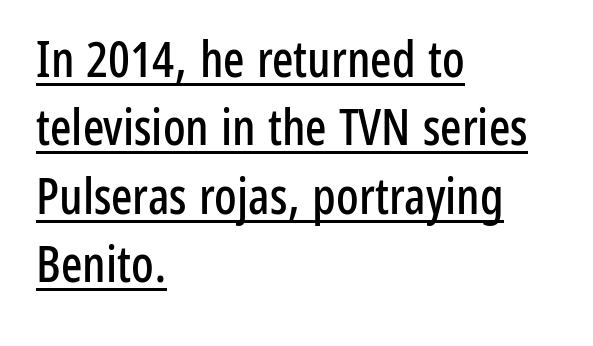
Posture: upright roman. Underlined type. The leading is moderate, giving the passage an even texture. No feet cap the strokes, marking this as sans-serif type. This rendering uses left alignment, leaving the right contour irregular. Between one letter and the next there's only the usual sliver of space.
